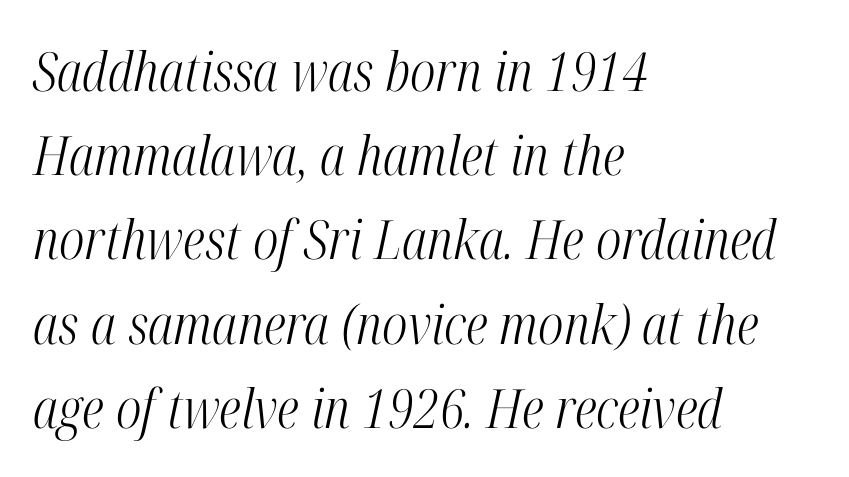
The image shows 54 px light, condensed serif type, italic (leaning right); set left-aligned, normal line spacing (1.56x), normal letter spacing, not underlined; high stroke contrast and a medium x-height.
